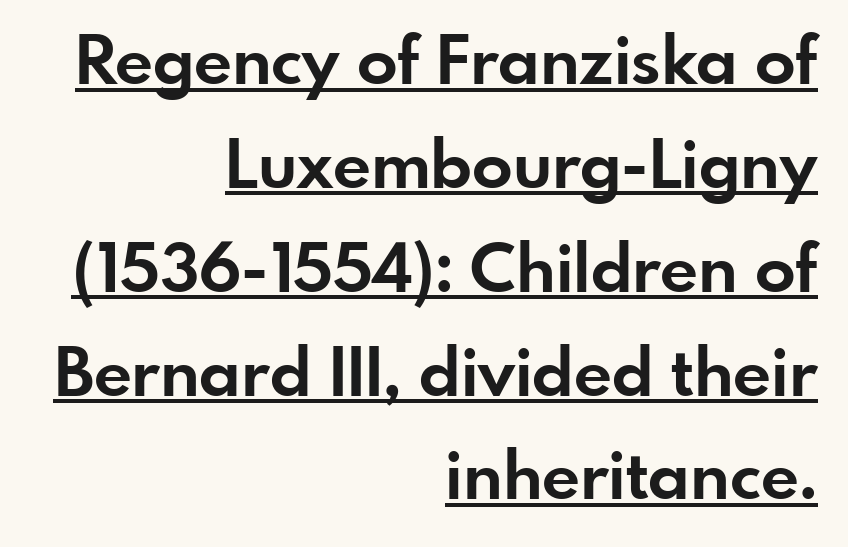
In terms of posture, this sample is upright. Notice how thick the strokes are: this is what a full bold looks like. Does the copy run flush right? Yes — the right margin is perfectly even. Here the designer chose a conventional face with non-uniform glyph widths. The typesetter has applied underlining to the passage shown.
